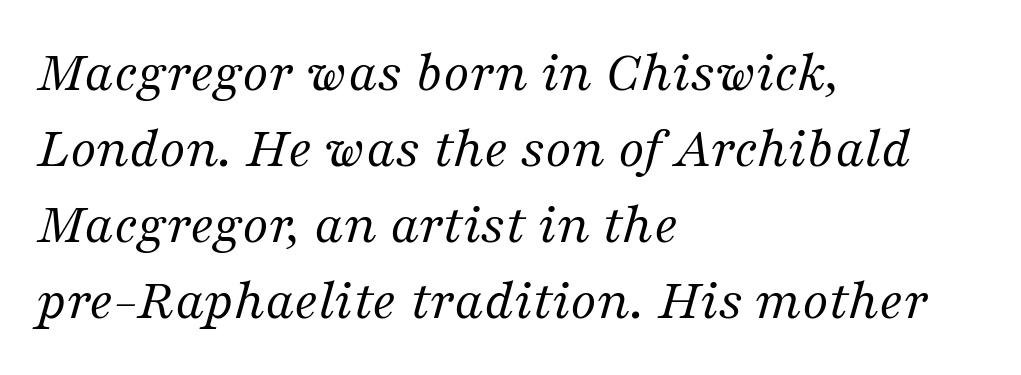
A typesetter would call this proportional, since set widths differ per character. No heavy texture on the line: the type isn't bold. Rows of type keep a routine distance in the vertical direction. How are the letters spaced? Ordinarily, with no added tracking. Would a proofreader flag this as italicized? Yes. These lines are composed in type with serifs.
